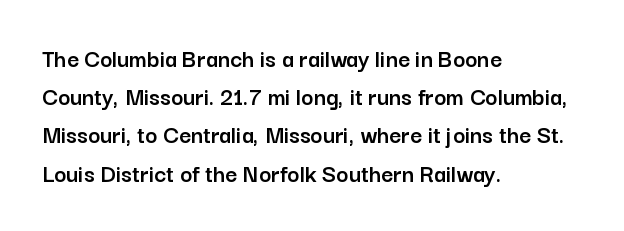
Glance below the letters and you will spot only blank space. Interline gaps are of average width in this sample. The type sits square on the baseline with zero lean. The text block is weighted toward the left margin, trailing off unevenly rightward. These lines keep a tight, regular rhythm from letter to letter.
